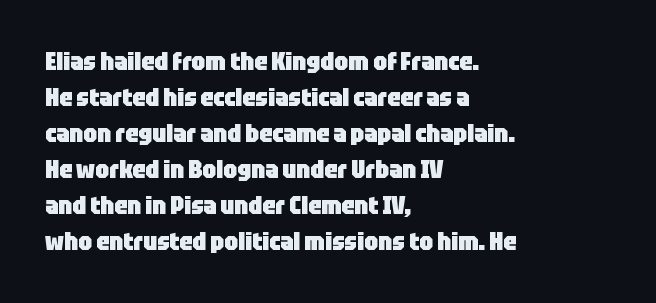
Nope, not italic — everything's standing straight. A normal amount of white space separates one row of letters from the next. Pretty heavy lettering here — definitely bold. Line starts are locked; line ends wander. Tracking here is standard; glyphs follow each other at the usual distance. Decoration check: the copy has no underline.
